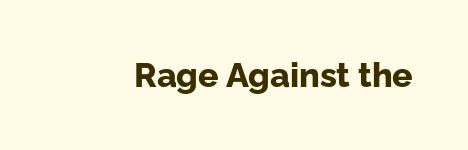
{"serif": "no", "italic": "no", "bold": "yes", "weight": "bold", "width": "normal", "stroke_contrast": "low", "x_height": "medium", "monospaced": "no", "underline": "no", "letter_spacing": "normal", "letter_spacing_em": 0.0, "glyph_px": 34}
